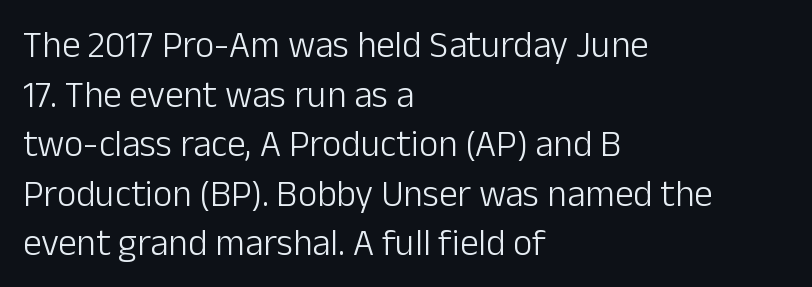
Q: Is the text bold? A: No.
Q: Is the text italic (slanted)? A: No, it is upright.
Q: Is the typeface a serif or a sans-serif typeface? A: Sans-serif.
Q: Is the text underlined? A: No.
Q: How is the paragraph aligned? A: Left-aligned.
Q: Is the spacing between letters normal or unusually wide? A: Normal.
Q: Is the spacing between lines tight, normal or loose? A: Normal.
Q: Width (condensed, normal, or wide)? A: Normal.
Q: Stroke contrast? A: Low.
Q: x-height? A: Medium.
Q: Monospaced? A: No.
